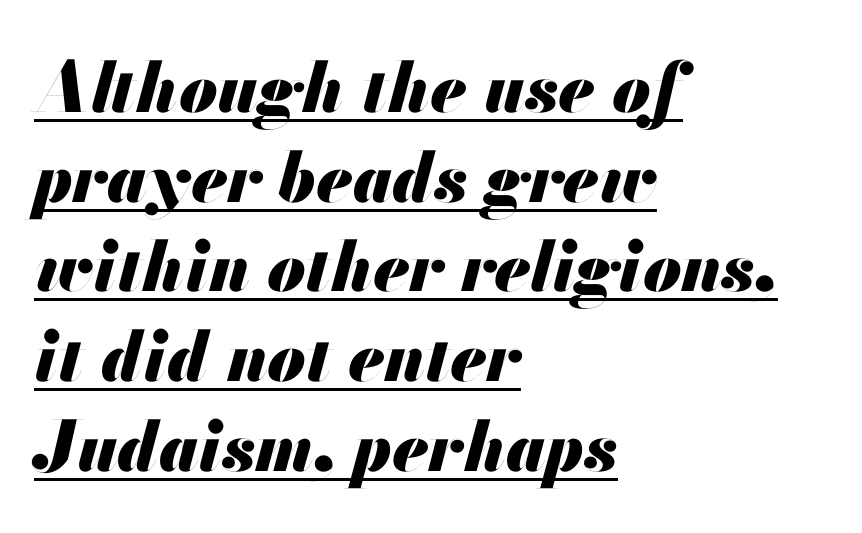
{"italic": "yes", "lean": "right", "slant_degrees": 13, "bold": "yes", "weight": "heavy", "width": "normal", "stroke_contrast": "medium", "x_height": "small", "monospaced": "no", "underline": "yes", "align": "left", "line_spacing": "normal", "line_spacing_ratio": 1.3, "letter_spacing": "normal", "letter_spacing_em": 0.0, "glyph_px": 69}
